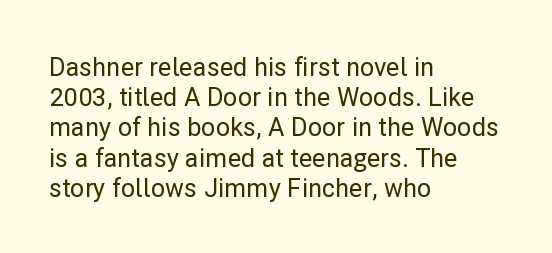
The image shows 25 px text type, upright; set left-aligned, line spacing 1.21x, normal letter spacing, not underlined.
